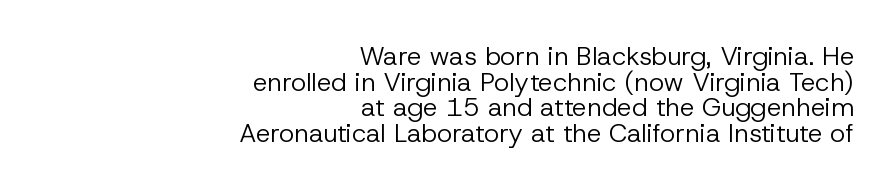
{"italic": "no", "bold": "no", "underline": "no", "align": "right", "line_spacing": "tight", "line_spacing_ratio": 0.99, "letter_spacing": "normal", "letter_spacing_em": 0.0, "glyph_px": 26}
